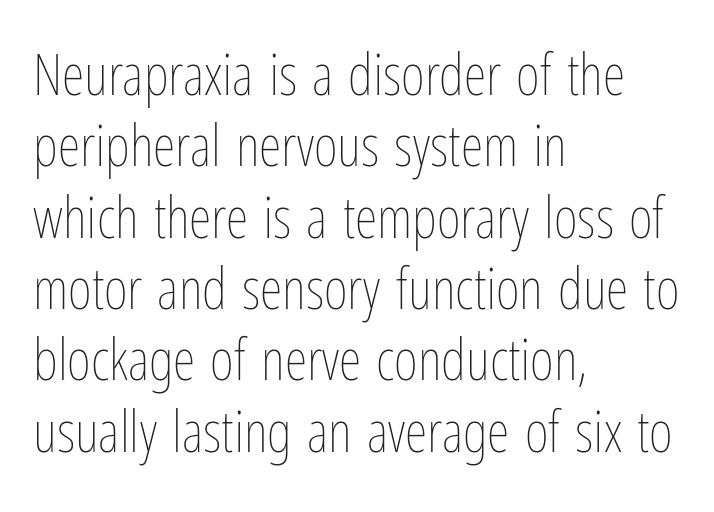
Spacing verdict: proportional, widths tailored to each character. Tall strokes in this sample are plumb rather than angled. The letters sit at their default tracking, neither squeezed nor spread. No chunkiness to these letters — they're not bold. Type without underlining. Is the block centered? No — it sits flush against the left margin.
